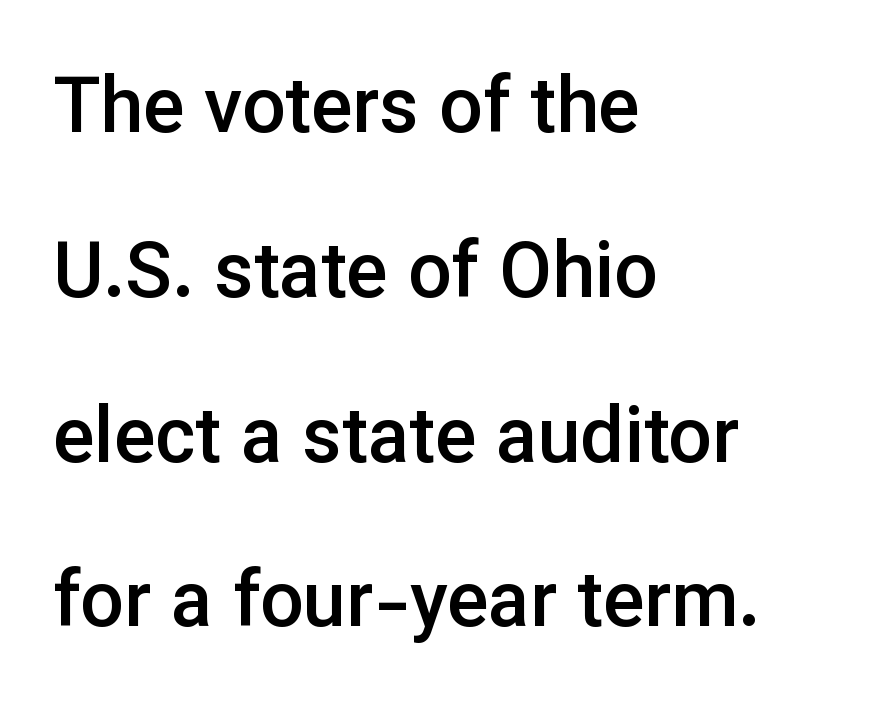
{"serif": "no", "italic": "no", "bold": "semi", "weight": "semibold", "width": "normal", "stroke_contrast": "low", "x_height": "medium", "monospaced": "no", "underline": "no", "align": "left", "line_spacing": "loose", "line_spacing_ratio": 2.14, "letter_spacing": "normal", "letter_spacing_em": 0.0, "glyph_px": 77}
